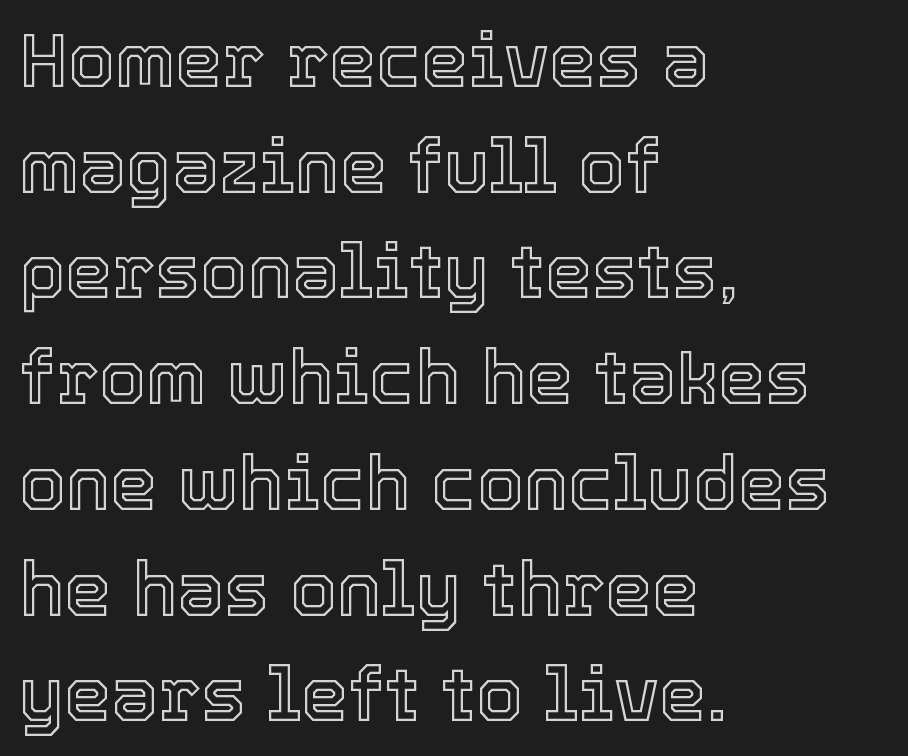
The image shows 75 px text type, upright; set left-aligned, normal line spacing (1.41x), normal letter spacing, not underlined; a medium x-height.
